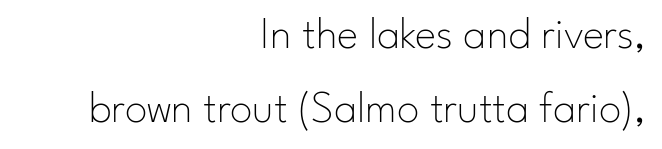
{"serif": "no", "italic": "no", "bold": "no", "weight": "thin", "width": "normal", "stroke_contrast": "low", "x_height": "small", "monospaced": "no", "underline": "no", "align": "right", "line_spacing": "normal", "line_spacing_ratio": 1.65, "letter_spacing": "normal", "letter_spacing_em": 0.0, "glyph_px": 45}
